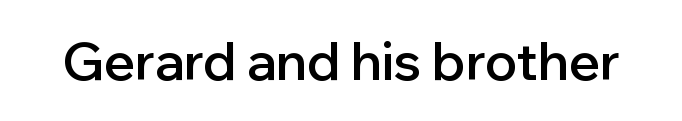
The image shows 52 px semibold sans-serif type, upright; set normal letter spacing, not underlined; low stroke contrast and a medium x-height.
